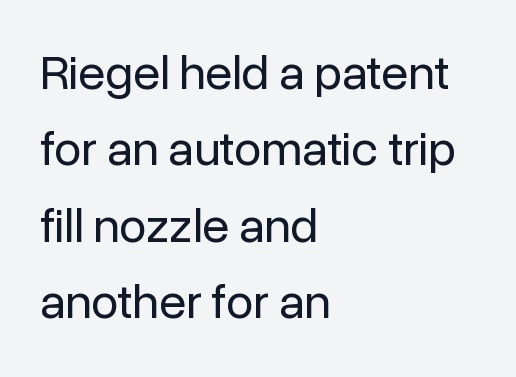
The image shows 49 px regular-weight sans-serif type, upright; set left-aligned, normal line spacing (1.56x), normal letter spacing, not underlined; low stroke contrast and a medium x-height.
